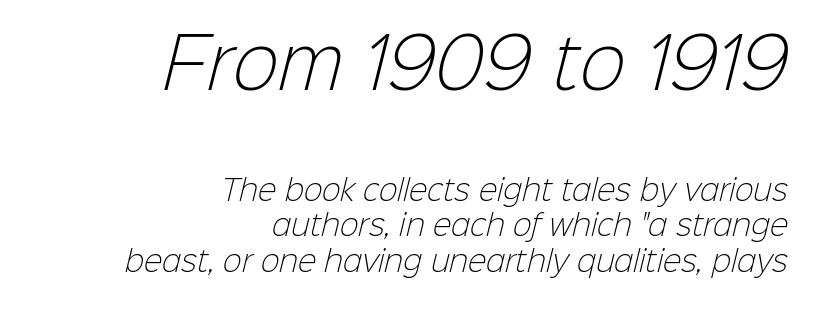
{"serif": "no", "bold": "no", "weight": "light", "width": "normal", "stroke_contrast": "low", "x_height": "medium", "monospaced": "no", "underline": "no", "align": "right", "line_spacing": "normal", "line_spacing_ratio": 1.28, "letter_spacing": "normal", "letter_spacing_em": 0.0, "larger_block": "first", "size_ratio": 2.46, "glyph_px": 69}
